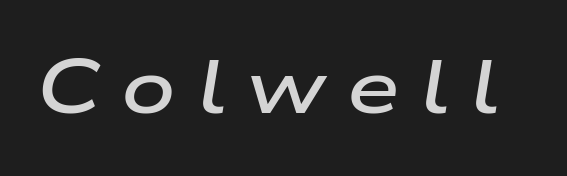
{"italic": "yes", "lean": "right", "slant_degrees": 9, "bold": "semi", "weight": "semibold", "width": "wide", "stroke_contrast": "low", "x_height": "medium", "monospaced": "no", "underline": "no", "letter_spacing": "wide", "letter_spacing_em": 0.27, "glyph_px": 76}
